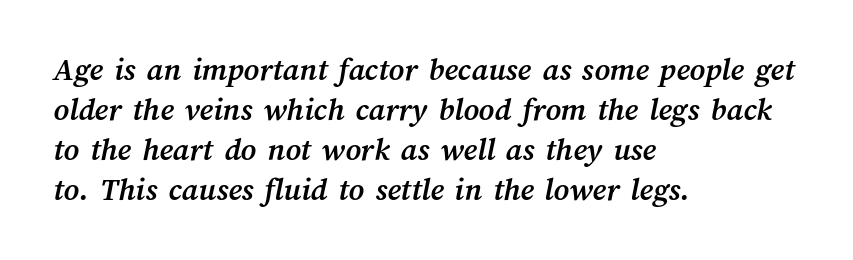
The image shows 33 px semibold type; set left-aligned, line spacing 1.21x, normal letter spacing, not underlined; medium stroke contrast and a medium x-height.
